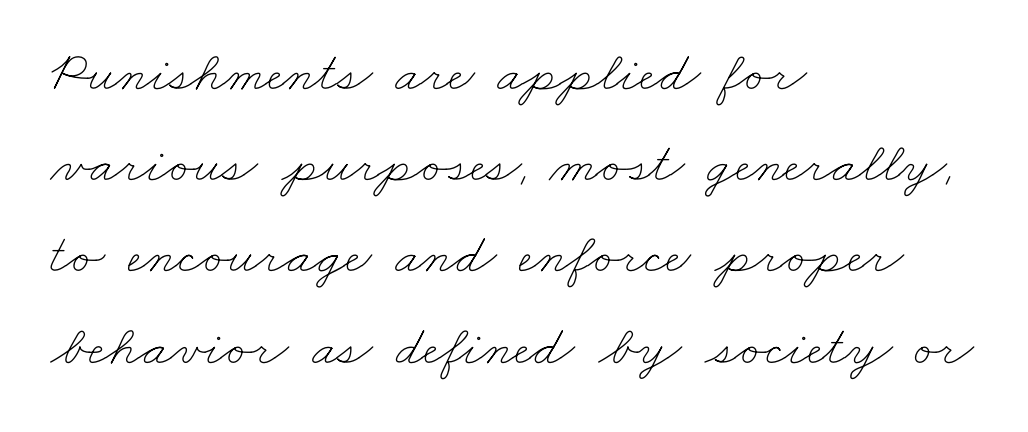
The image shows 57 px thin, wide type; set left-aligned, normal line spacing (1.6x), normal letter spacing, not underlined; low stroke contrast and a small x-height.
